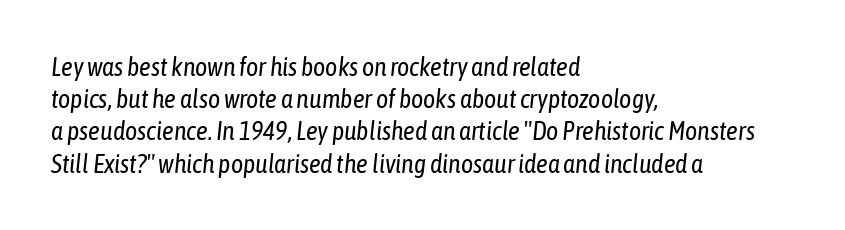
The line texture is even and compact thanks to regular tracking. The gap between lines stays unmarked. The lettering tilts uniformly, giving the passage an italic look. The font sits on the lighter half of the weight spectrum, regular included. One-word summary of the alignment: left.
